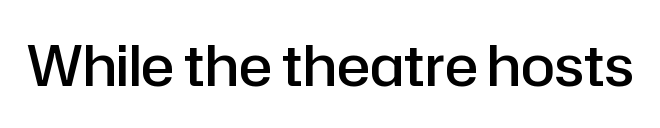
Q: Is the text bold? A: Semi-bold.
Q: Is the text italic (slanted)? A: No, it is upright.
Q: Is the typeface a serif or a sans-serif typeface? A: Sans-serif.
Q: Is the text underlined? A: No.
Q: Is the spacing between letters normal or unusually wide? A: Normal.
Q: Width (condensed, normal, or wide)? A: Normal.
Q: Stroke contrast? A: Low.
Q: x-height? A: Medium.
Q: Monospaced? A: No.
